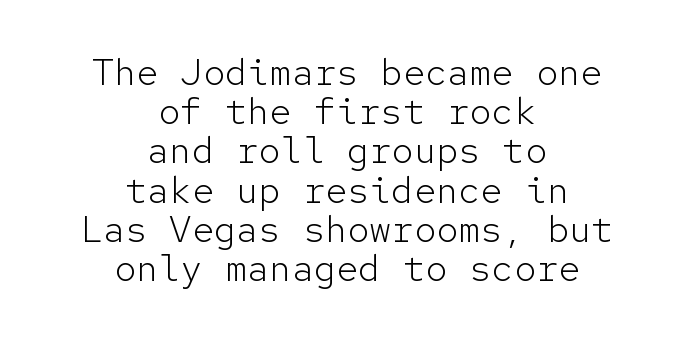
{"serif": "no", "italic": "no", "bold": "no", "weight": "light", "width": "normal", "stroke_contrast": "low", "x_height": "medium", "monospaced": "yes", "underline": "no", "align": "center", "line_spacing": "tight", "line_spacing_ratio": 1.06, "letter_spacing": "normal", "letter_spacing_em": 0.0, "glyph_px": 37}
